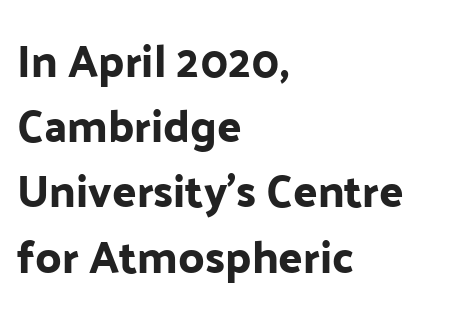
The image shows 45 px sans-serif type, upright; set left-aligned, normal line spacing (1.45x), normal letter spacing, not underlined; low stroke contrast and a medium x-height.
